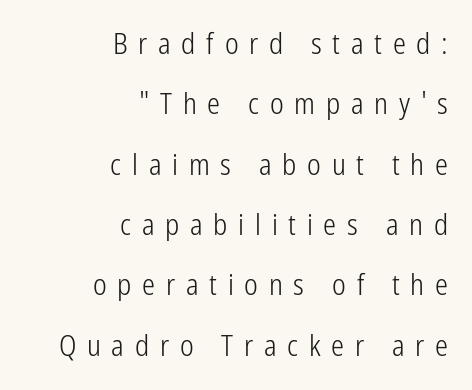
Q: Is the text bold? A: No.
Q: Is the text italic (slanted)? A: No, it is upright.
Q: Is the typeface a serif or a sans-serif typeface? A: Sans-serif.
Q: Is the text underlined? A: No.
Q: How is the paragraph aligned? A: Right-aligned.
Q: Is the spacing between letters normal or unusually wide? A: Unusually wide.
Q: Is the spacing between lines tight, normal or loose? A: Loose.
Q: Width (condensed, normal, or wide)? A: Condensed.
Q: Stroke contrast? A: Low.
Q: x-height? A: Medium.
Q: Monospaced? A: No.
